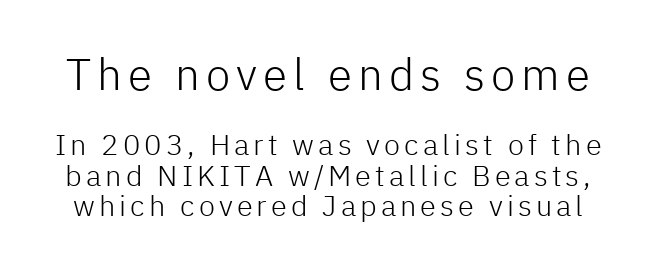
Q: Is the text bold? A: No.
Q: Is the text italic (slanted)? A: No, it is upright.
Q: Is the typeface a serif or a sans-serif typeface? A: Sans-serif.
Q: Is the text underlined? A: No.
Q: Is the spacing between lines tight, normal or loose? A: Tight.
Q: Which block of text is set in a larger size, the first (top) or the second (bottom)? A: The first (top) one.
Q: Width (condensed, normal, or wide)? A: Normal.
Q: Stroke contrast? A: Low.
Q: x-height? A: Medium.
Q: Monospaced? A: No.
